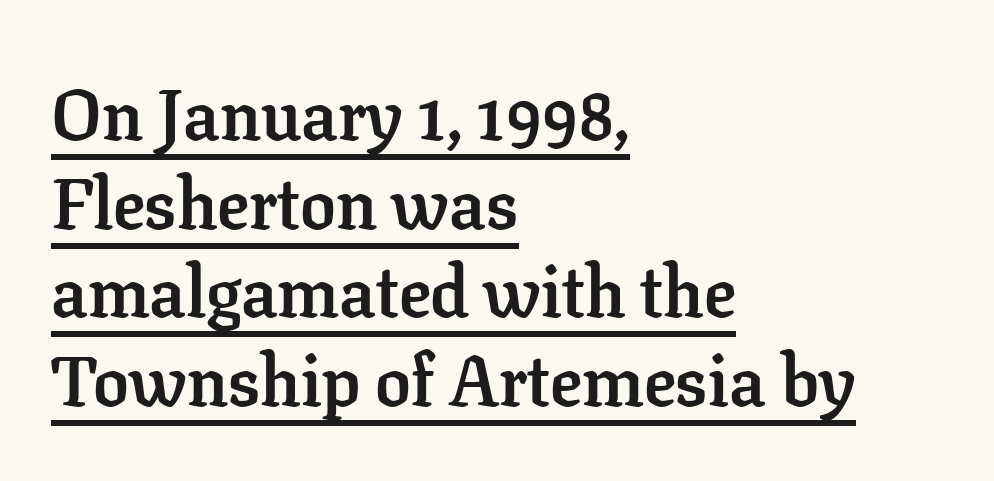
The characters look thick and weighty, a clear bold. Ascenders rise straight up at ninety degrees. Small tapered or slab feet sit at the stroke ends, so this counts as serif. Visually the block forms a straight wall on the left and a jagged coastline on the right.
